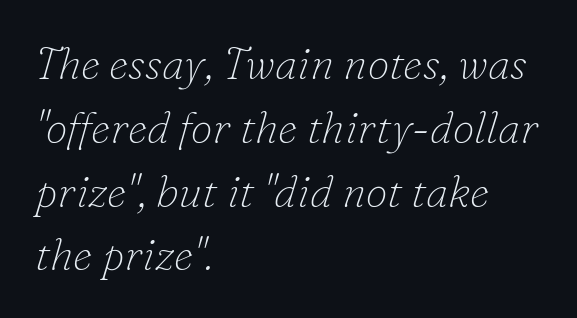
The image shows 44 px thin serif type, italic (leaning right); set left-aligned, normal line spacing (1.45x), normal letter spacing, not underlined; low stroke contrast and a small x-height.
